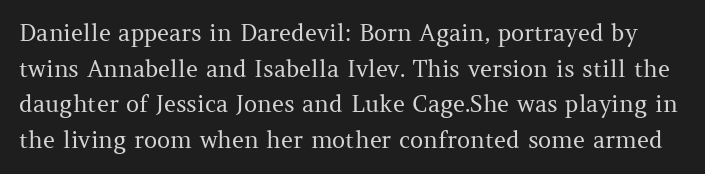
The image shows 23 px text type, upright; set normal line spacing (1.55x), normal letter spacing, not underlined.
